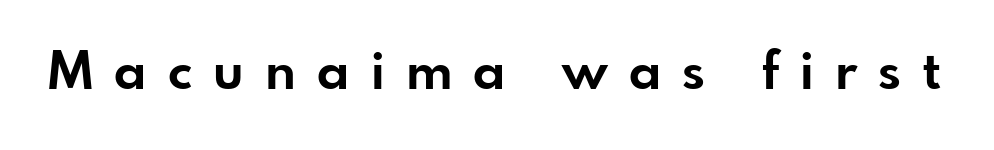
No word sits above an underline. The face used here is a sans, in the tradition of grotesques and geometrics. The face used here is proportionally spaced, like ordinary book or web type. Posture: upright roman. Caption: expanded tracking, letters set apart. Each glyph is drawn with heavy, bold strokes.
